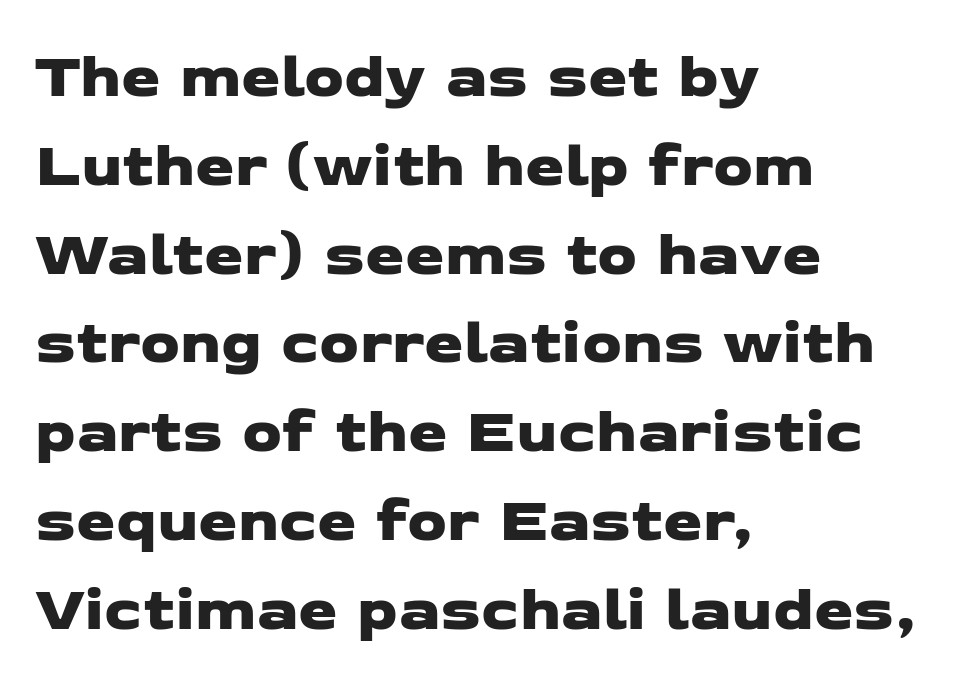
The image shows 63 px wide sans-serif type; set left-aligned, normal line spacing (1.41x), normal letter spacing, not underlined; low stroke contrast and a medium x-height.
